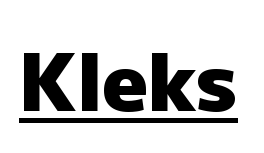
The image shows 79 px heavy sans-serif type, upright; set normal letter spacing, underlined; low stroke contrast and a medium x-height.
